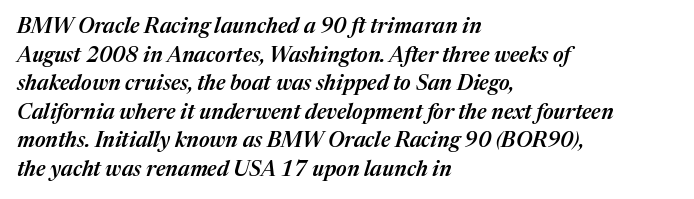
You can tell it's italic because the verticals aren't actually vertical. The face used here is rendered with its standard letterfit. Left-aligned paragraph, ragged on the right. Words float on clear page, feet unadorned. Is the type bold? Partly — it's a semibold, heavier than regular but not fully bold. Leading: standard.
